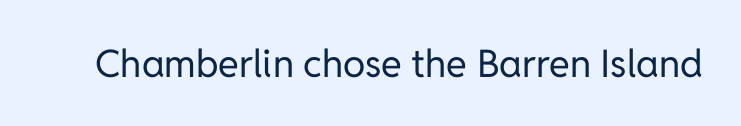
The image shows 38 px regular-weight sans-serif type, upright; set normal letter spacing, not underlined; low stroke contrast and a medium x-height.
